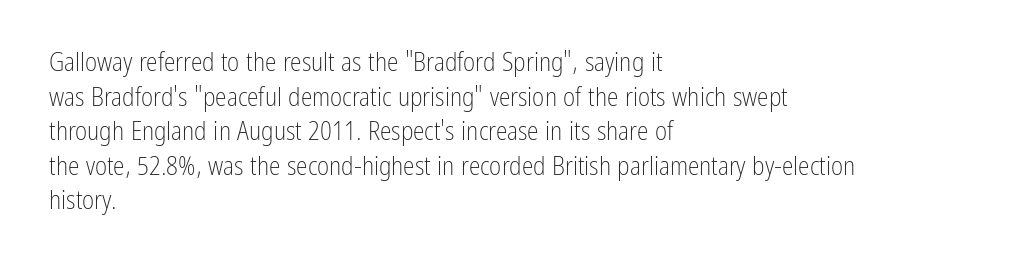
Q: Is the text bold? A: No.
Q: Is the text italic (slanted)? A: No, it is upright.
Q: Is the text underlined? A: No.
Q: How is the paragraph aligned? A: Left-aligned.
Q: Is the spacing between letters normal or unusually wide? A: Normal.
Q: Is the spacing between lines tight, normal or loose? A: Normal.
